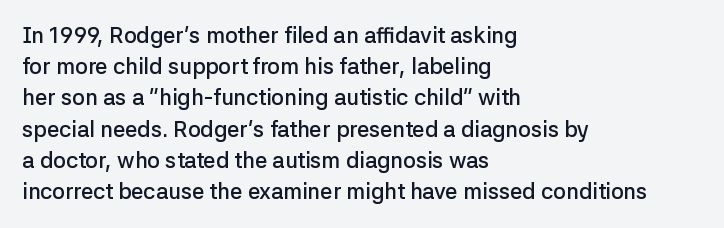
The image shows 22 px text type, upright; set left-aligned, normal line spacing (1.42x), normal letter spacing, not underlined.
